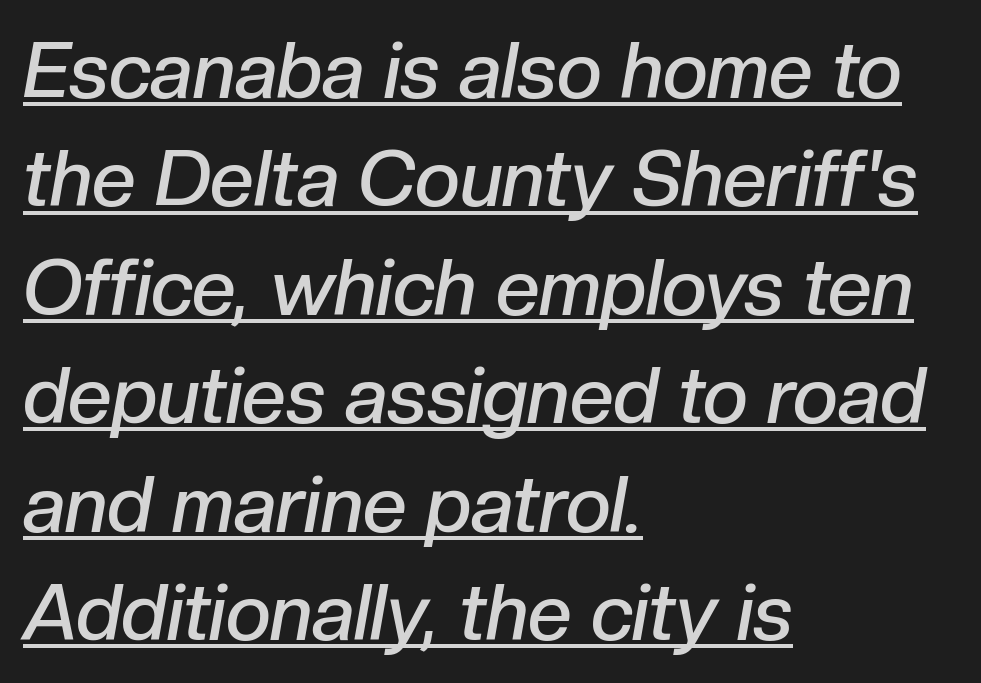
The image shows 78 px semibold type, italic (leaning right); set left-aligned, normal line spacing (1.39x), normal letter spacing, underlined; low stroke contrast and a medium x-height.
